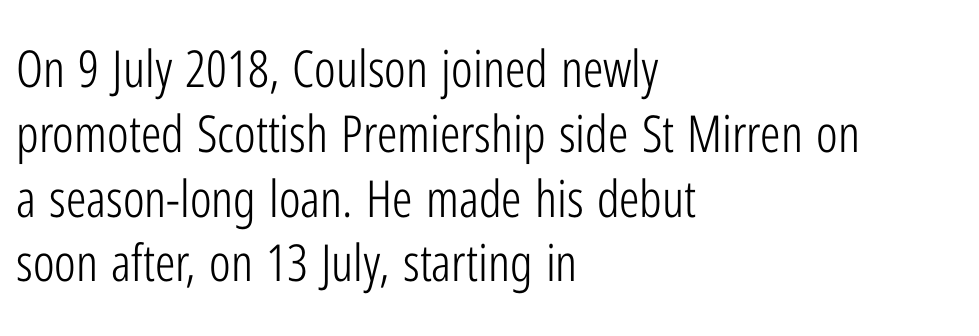
The image shows 51 px light, condensed sans-serif type, upright; set left-aligned, normal line spacing (1.27x), normal letter spacing, not underlined; low stroke contrast and a medium x-height.
